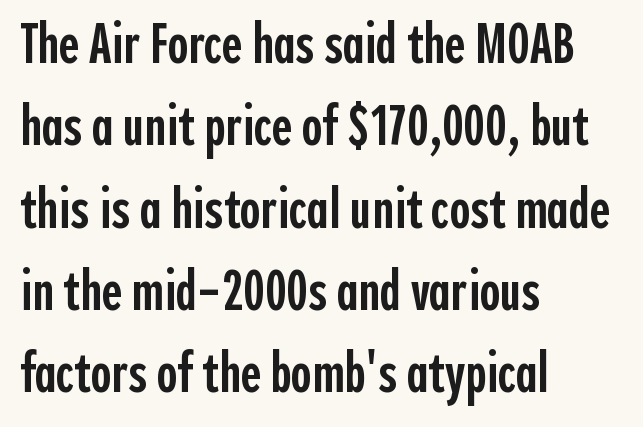
{"serif": "no", "italic": "no", "bold": "semi", "weight": "semibold", "width": "condensed", "x_height": "medium", "monospaced": "no", "underline": "no", "align": "left", "line_spacing": "normal", "line_spacing_ratio": 1.47, "letter_spacing": "normal", "letter_spacing_em": 0.0, "glyph_px": 56}
